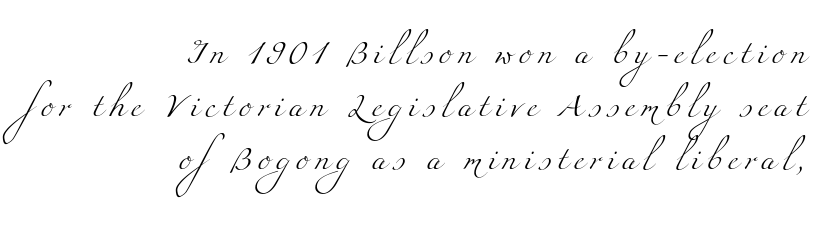
{"bold": "no", "underline": "no", "align": "right", "line_spacing": "loose", "line_spacing_ratio": 2.21, "letter_spacing": "wide", "letter_spacing_em": 0.25, "glyph_px": 24}
